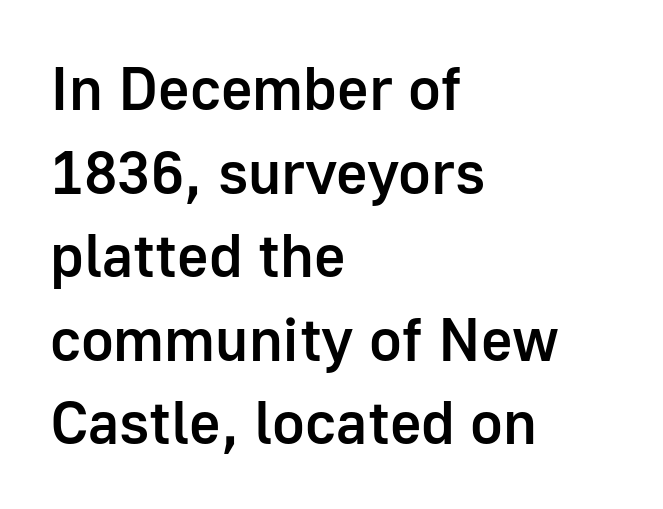
{"serif": "no", "italic": "no", "bold": "semi", "weight": "semibold", "width": "normal", "stroke_contrast": "low", "x_height": "medium", "monospaced": "no", "underline": "no", "align": "left", "line_spacing": "normal", "line_spacing_ratio": 1.37, "letter_spacing": "normal", "letter_spacing_em": 0.0, "glyph_px": 61}
